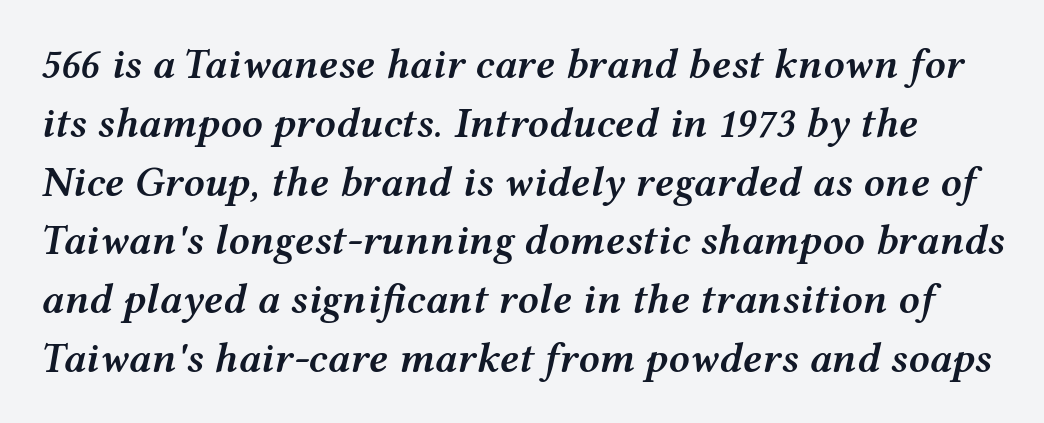
The image shows 42 px semibold, wide type, italic (leaning right); set normal line spacing (1.4x), normal letter spacing, not underlined; medium stroke contrast and a medium x-height.
